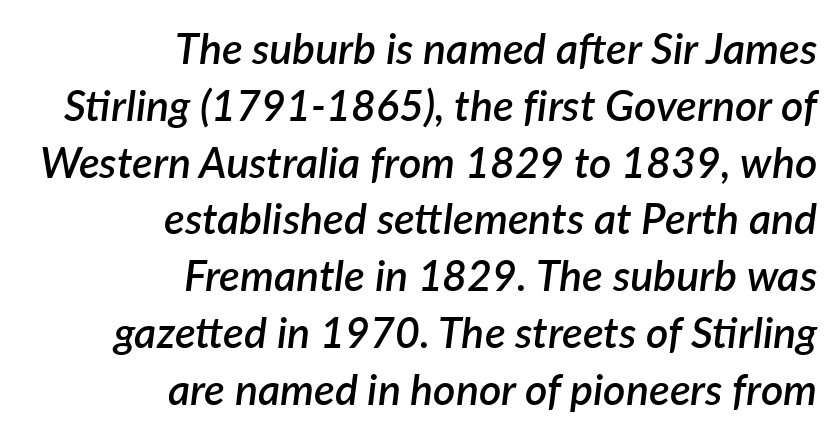
The image shows 43 px semibold type, italic (leaning right); set right-aligned, normal line spacing (1.32x), normal letter spacing, not underlined; low stroke contrast and a medium x-height.
